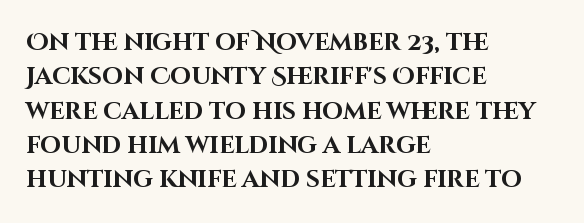
Q: Is the text bold? A: Yes.
Q: Is the text italic (slanted)? A: No, it is upright.
Q: Is the text underlined? A: No.
Q: How is the paragraph aligned? A: Left-aligned.
Q: Is the spacing between letters normal or unusually wide? A: Normal.
Q: Is the spacing between lines tight, normal or loose? A: Normal.
